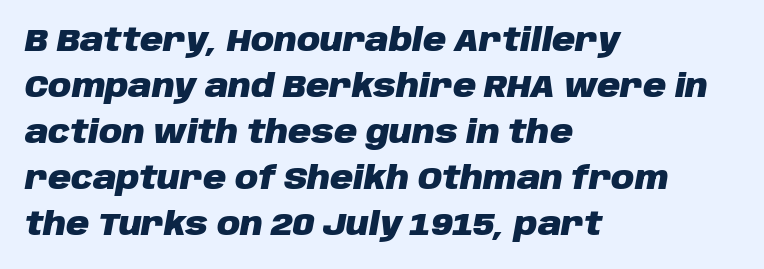
Q: Is the text bold? A: Yes.
Q: Is the text italic (slanted)? A: Yes, it leans right by about 10 degrees.
Q: Is the text underlined? A: No.
Q: How is the paragraph aligned? A: Left-aligned.
Q: Is the spacing between letters normal or unusually wide? A: Normal.
Q: Is the spacing between lines tight, normal or loose? A: Normal.
Q: Width (condensed, normal, or wide)? A: Normal.
Q: Stroke contrast? A: Low.
Q: x-height? A: Large.
Q: Monospaced? A: No.
